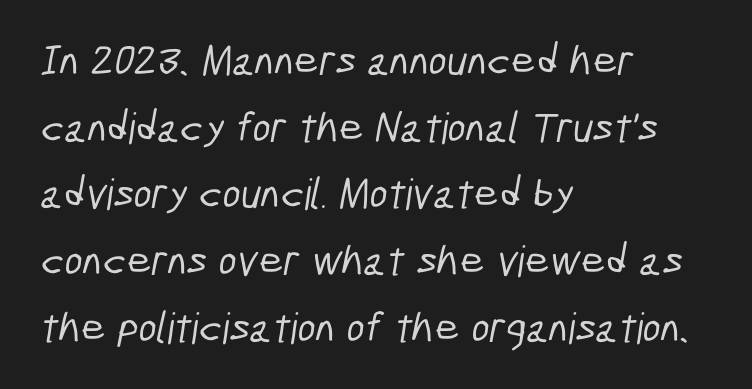
The image shows 43 px condensed sans-serif type; set left-aligned, normal line spacing (1.55x), normal letter spacing, not underlined; low stroke contrast and a medium x-height.
